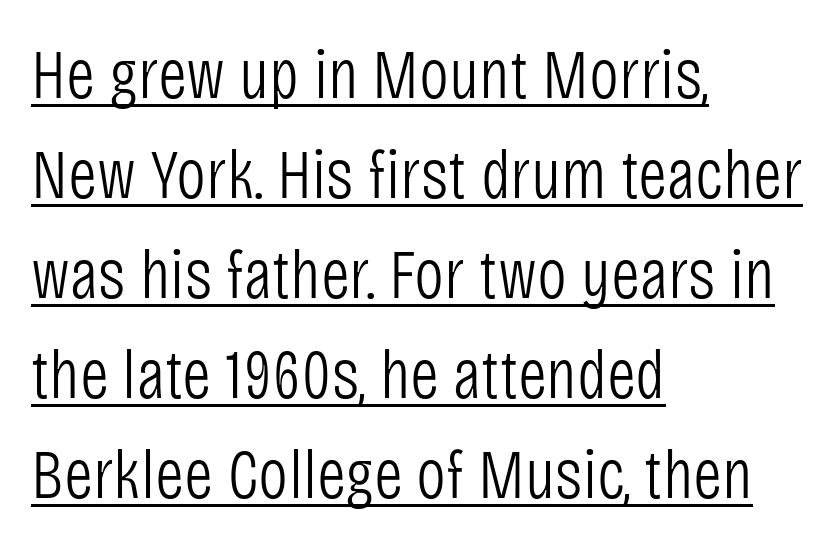
{"serif": "no", "italic": "no", "bold": "no", "weight": "light", "width": "condensed", "stroke_contrast": "low", "x_height": "large", "monospaced": "no", "underline": "yes", "align": "left", "line_spacing": "normal", "line_spacing_ratio": 1.41, "letter_spacing": "normal", "letter_spacing_em": 0.0, "glyph_px": 71}
